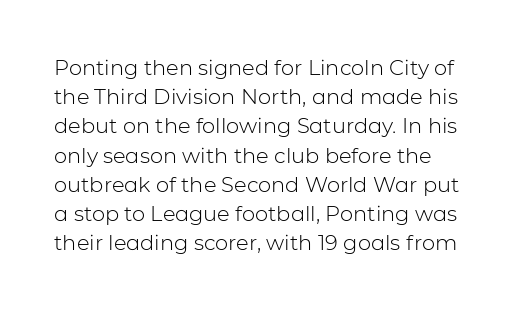
The image shows 21 px text type, upright; set normal line spacing (1.39x), normal letter spacing, not underlined.
